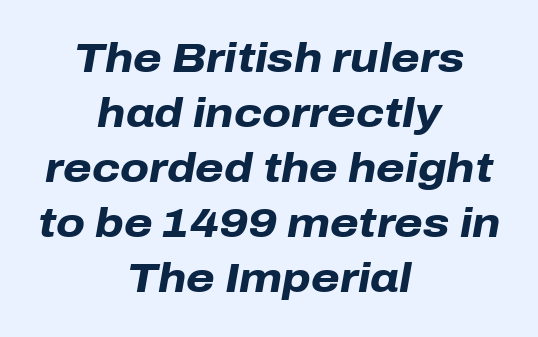
Note the varied advance widths — an 'i' is clearly narrower than an 'm'. Anything drawn beneath the words? Only blank space. Short note: letters normally spaced. Weight check: bold — yes, fully. Reading down the column, the eye jumps a familiar distance to each next line.
